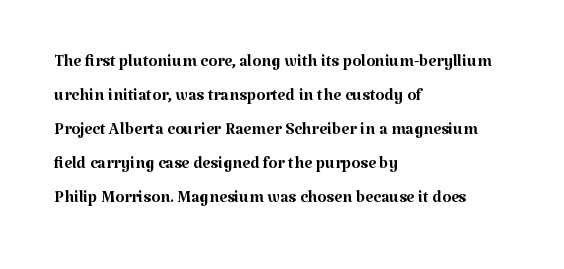
Q: Is the text bold? A: No.
Q: Is the text italic (slanted)? A: No, it is upright.
Q: Is the text underlined? A: No.
Q: How is the paragraph aligned? A: Left-aligned.
Q: Is the spacing between letters normal or unusually wide? A: Normal.
Q: Is the spacing between lines tight, normal or loose? A: Normal.
